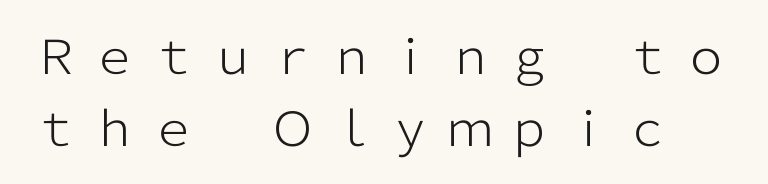
Horizontal bands of white between lines are of average thickness. Is this a heavy cut? Hardly; it is regular or lighter. Varying glyph widths throughout — classic text-font behaviour. Every stem runs plumb, perpendicular to the baseline.
